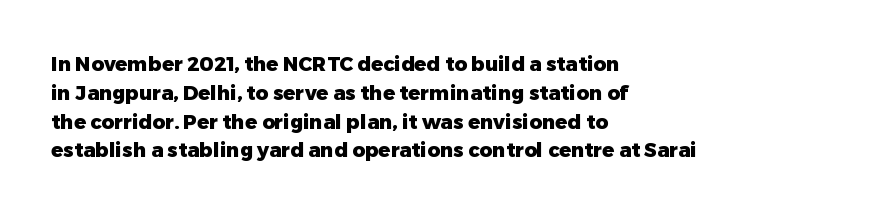
The image shows 20 px bold type, upright; set left-aligned, normal line spacing (1.44x), normal letter spacing, not underlined.
